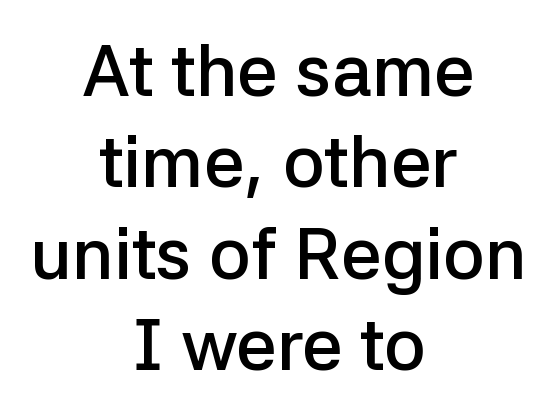
Q: Is the text bold? A: Semi-bold.
Q: Is the text italic (slanted)? A: No, it is upright.
Q: Is the typeface a serif or a sans-serif typeface? A: Sans-serif.
Q: Is the text underlined? A: No.
Q: How is the paragraph aligned? A: Centered.
Q: Is the spacing between letters normal or unusually wide? A: Normal.
Q: Is the spacing between lines tight, normal or loose? A: Normal.
Q: Width (condensed, normal, or wide)? A: Normal.
Q: Stroke contrast? A: Low.
Q: x-height? A: Medium.
Q: Monospaced? A: No.
